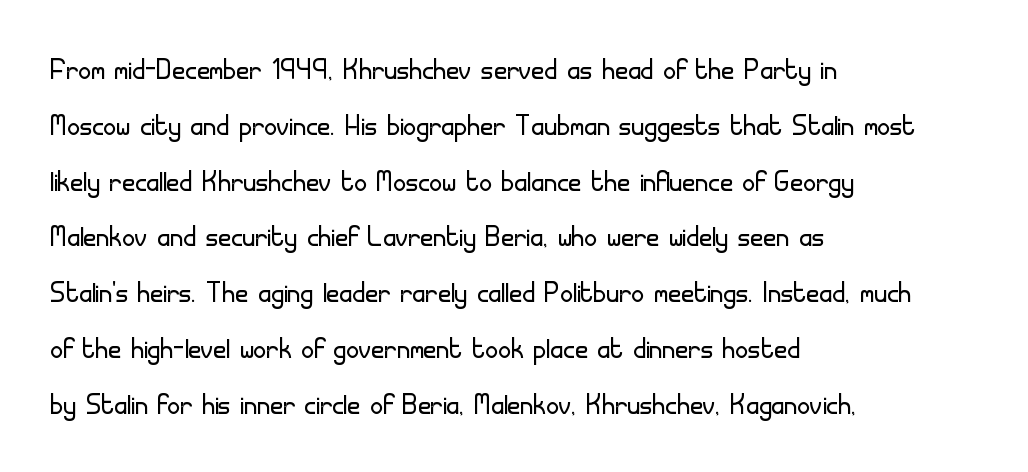
Decoration check: the copy has no underline. This is not heavy type; no bold has been used. Alignment: flush left. If you drew a line through each stem, it would be perfectly vertical. Compared with typical paragraphs, the rows here are spaced about the same. Is this a fixed-width face? No — the glyphs have proportional, varying widths.
